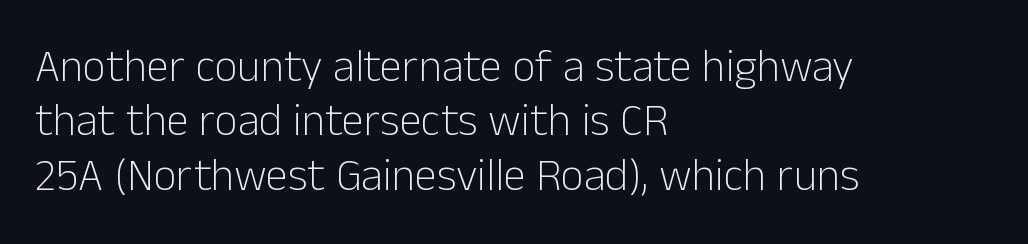
The image shows 45 px light sans-serif type, upright; set left-aligned, line spacing 1.21x, normal letter spacing, not underlined; low stroke contrast and a medium x-height.
